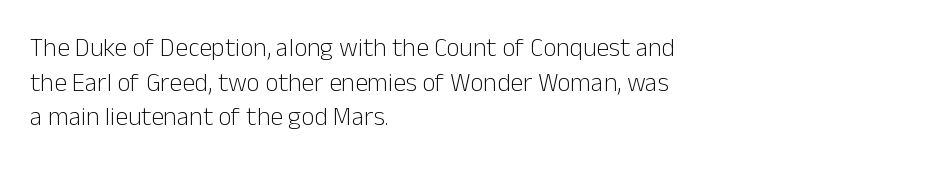
The image shows 26 px text type, upright; set left-aligned, normal line spacing (1.33x), normal letter spacing, not underlined.
